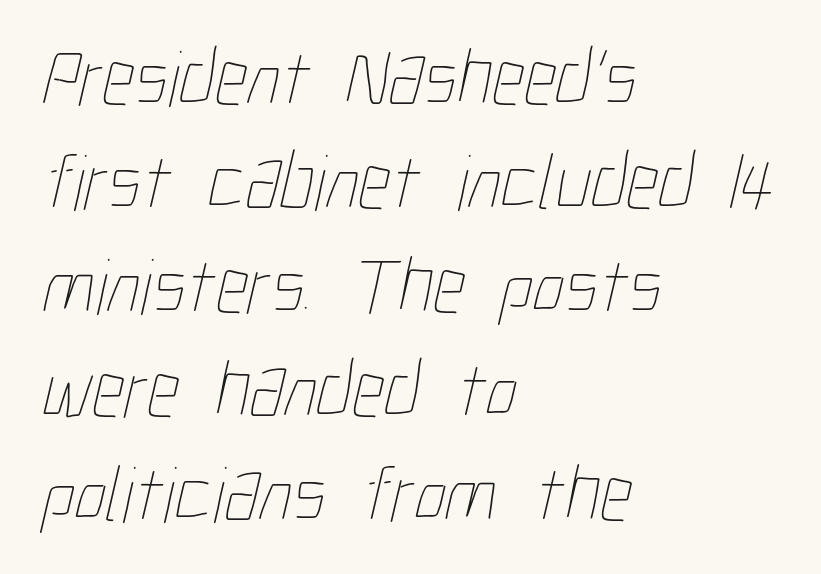
Horizontally, the lines are justified to the leading edge only. Each word holds together tightly as a unit, with standard inter-letter gaps. Leading: standard. These glyphs show unthickened strokes, regular width or finer. The words here are not underlined. The rendering uses natural spacing where letterforms have individual widths.
